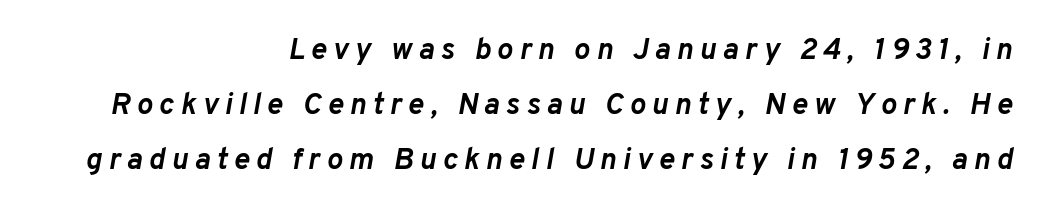
Q: Is the text bold? A: Yes.
Q: Is the text italic (slanted)? A: Yes, it leans right by about 10 degrees.
Q: Is the text underlined? A: No.
Q: How is the paragraph aligned? A: Right-aligned.
Q: Is the spacing between letters normal or unusually wide? A: Unusually wide.
Q: Width (condensed, normal, or wide)? A: Normal.
Q: Stroke contrast? A: Low.
Q: x-height? A: Medium.
Q: Monospaced? A: No.
